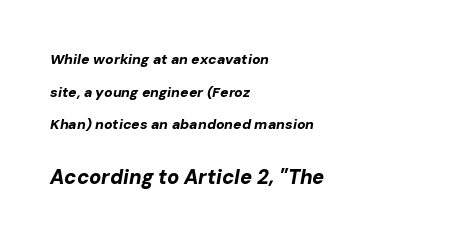
{"italic": "yes", "lean": "right", "slant_degrees": 10, "bold": "yes", "underline": "no", "align": "left", "line_spacing": "loose", "line_spacing_ratio": 2.33, "letter_spacing": "normal", "letter_spacing_em": 0.0, "larger_block": "second", "size_ratio": 1.43, "glyph_px": 20}
